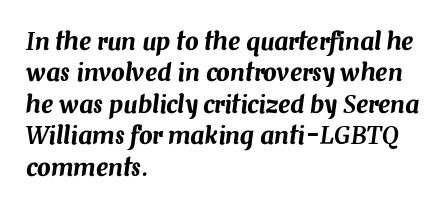
Nobody touched the tracking dial on this one. Line spacing here is normal. Rendered with sloped, italic letterforms. Just letters on the line, the space beneath them empty.
